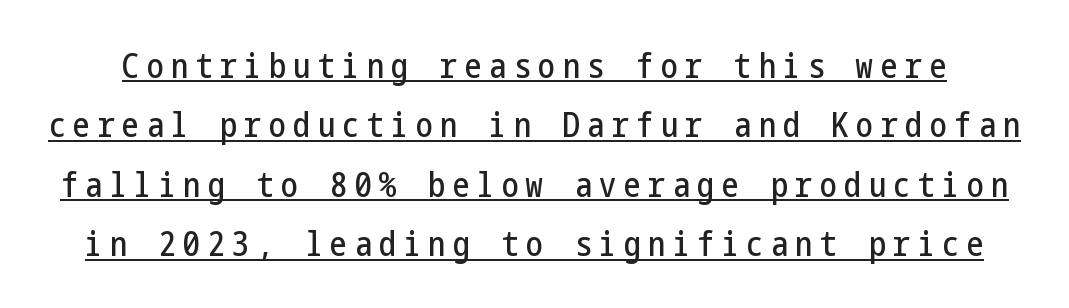
{"serif": "no", "italic": "no", "width": "condensed", "stroke_contrast": "low", "x_height": "medium", "underline": "yes", "line_spacing_ratio": 1.75, "letter_spacing": "wide", "letter_spacing_em": 0.22, "glyph_px": 34}
